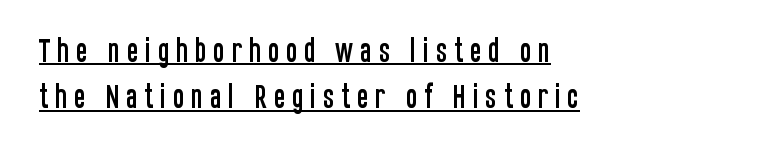
{"italic": "no", "underline": "yes", "align": "left", "line_spacing_ratio": 1.72, "letter_spacing": "wide", "letter_spacing_em": 0.23, "glyph_px": 27}
